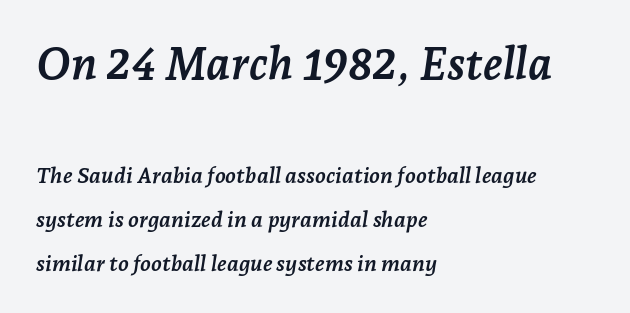
{"serif": "yes", "italic": "yes", "lean": "right", "slant_degrees": 7, "bold": "yes", "weight": "semibold", "width": "normal", "stroke_contrast": "low", "x_height": "medium", "monospaced": "no", "underline": "no", "align": "left", "line_spacing": "loose", "line_spacing_ratio": 2.0, "letter_spacing": "normal", "letter_spacing_em": 0.0, "larger_block": "first", "size_ratio": 2.05, "glyph_px": 45}
